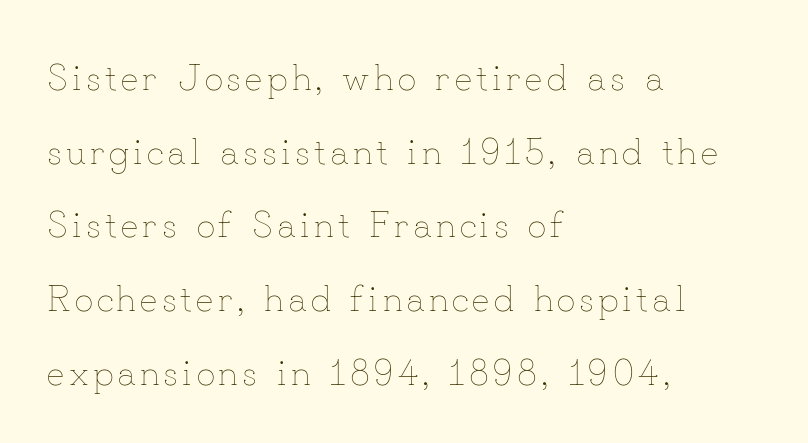
Character widths vary here, with narrow letters taking less room than wide ones. Upright lettering throughout. Loosely led — the rows are spread out. This sample is left-justified, so line endings fall wherever the words run out.
